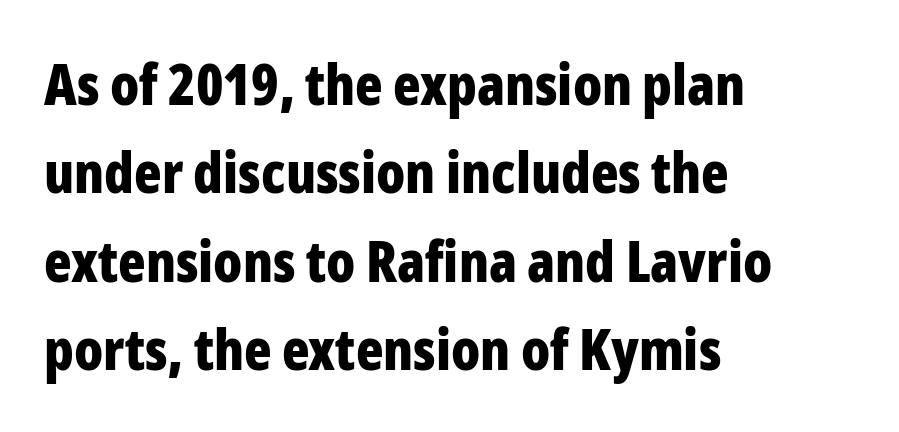
{"serif": "no", "italic": "no", "bold": "yes", "weight": "bold", "width": "condensed", "stroke_contrast": "low", "x_height": "medium", "monospaced": "no", "underline": "no", "align": "left", "line_spacing": "normal", "line_spacing_ratio": 1.55, "letter_spacing": "normal", "letter_spacing_em": 0.0, "glyph_px": 57}
